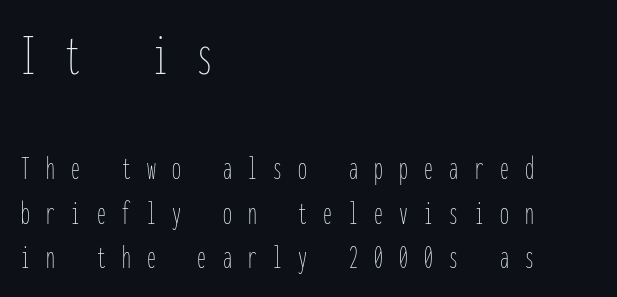
The image shows 61 px thin, condensed type, upright, monospaced; set left-aligned, normal line spacing (1.28x), unusually wide letter spacing (+0.47 em), not underlined; the first (top) block is 1.74x larger; low stroke contrast and a medium x-height.
